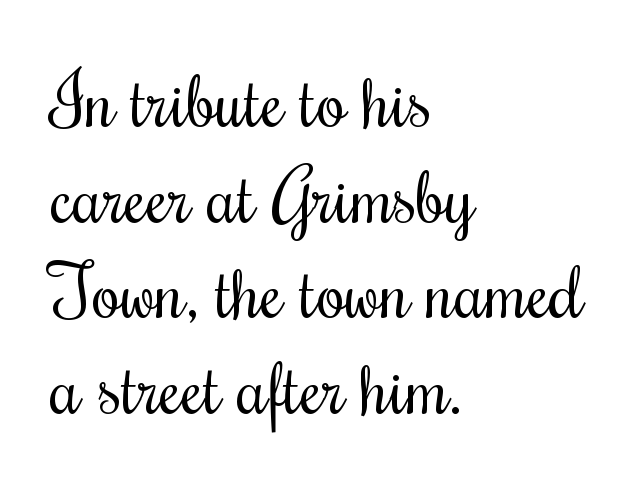
The image shows 73 px regular-weight, condensed type; set left-aligned, normal line spacing (1.31x), normal letter spacing, not underlined; medium stroke contrast and a small x-height.
